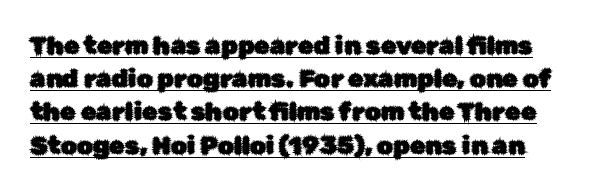
The image shows 25 px text type, upright; set normal line spacing (1.33x), normal letter spacing, underlined.
